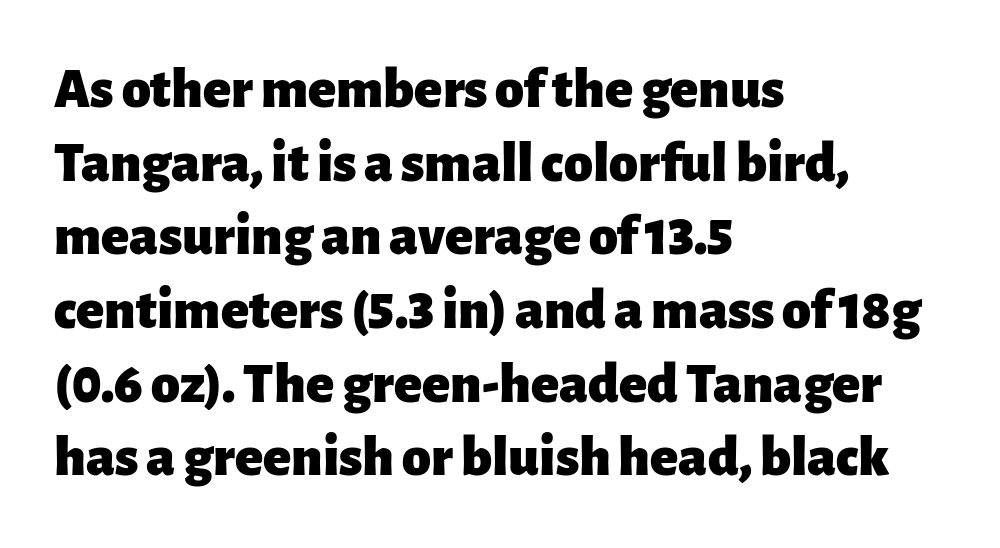
The image shows 58 px heavy sans-serif type, upright; set left-aligned, normal line spacing (1.27x), normal letter spacing, not underlined; low stroke contrast and a medium x-height.
